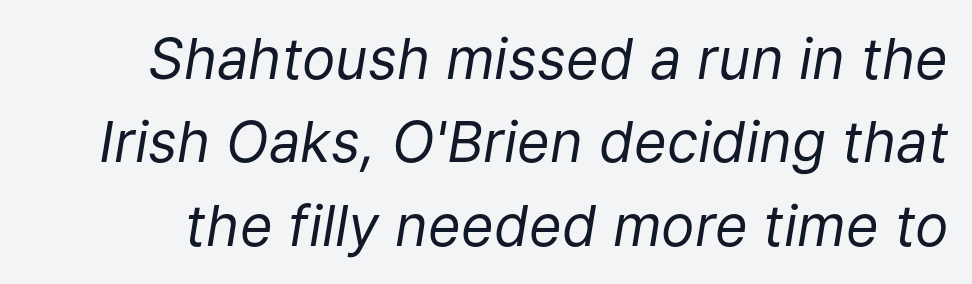
The image shows 56 px regular-weight type, italic (leaning right); set normal line spacing (1.49x), normal letter spacing, not underlined; low stroke contrast and a medium x-height.
